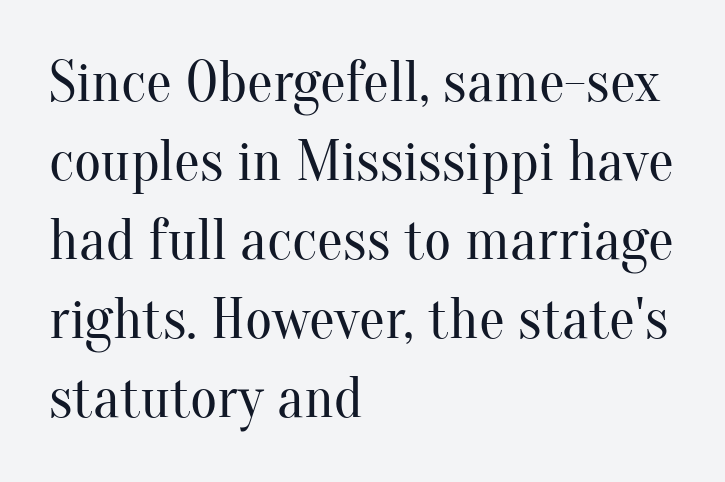
The image shows 58 px regular-weight serif type, upright; set left-aligned, normal line spacing (1.36x), normal letter spacing, not underlined; medium stroke contrast and a small x-height.
